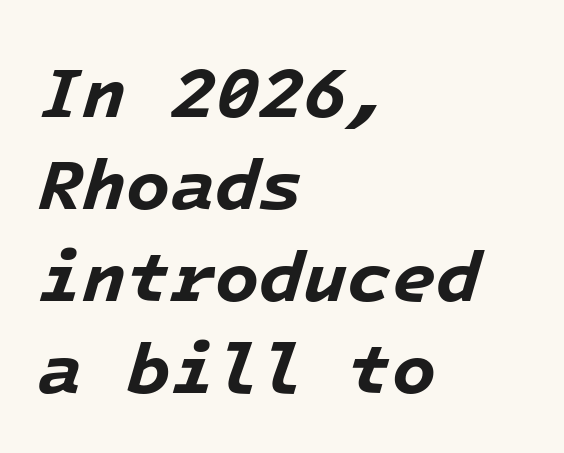
{"italic": "yes", "lean": "right", "slant_degrees": 16, "bold": "yes", "weight": "bold", "width": "normal", "stroke_contrast": "low", "x_height": "medium", "monospaced": "yes", "underline": "no", "align": "left", "line_spacing": "normal", "line_spacing_ratio": 1.28, "letter_spacing": "normal", "letter_spacing_em": 0.0, "glyph_px": 72}
